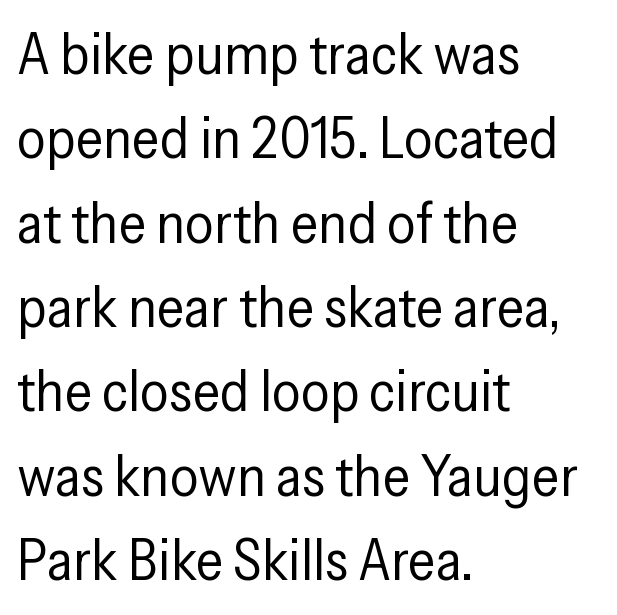
The rendering anchors every line to the left-hand side. Posture: straight, roman, zero tilt. Vertical stems look standard width or narrower in stroke. This is sans-serif lettering, the kind often seen on screens and signage. Think of a printed novel: that variable character pitch is what you see here. Nobody drew a line under any word here.
